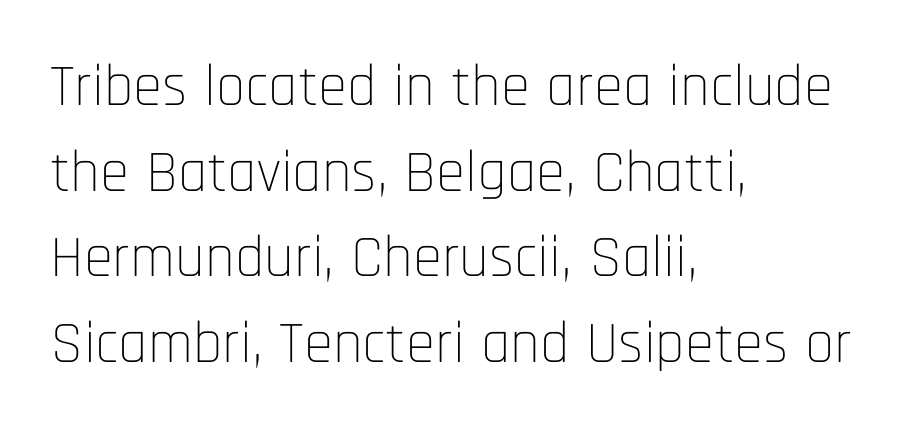
A typesetter would call this zero additional tracking. The passage shown is typeset with a sans-serif family. Left-aligned paragraph, ragged on the right. The face looks like a standard text weight, possibly lighter. The specimen reads as upright at a glance.
